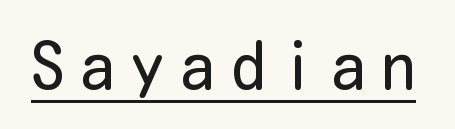
Q: Is the text bold? A: No.
Q: Is the text italic (slanted)? A: No, it is upright.
Q: Is the typeface a serif or a sans-serif typeface? A: Sans-serif.
Q: Is the text underlined? A: Yes.
Q: Is the spacing between letters normal or unusually wide? A: Unusually wide.
Q: Width (condensed, normal, or wide)? A: Condensed.
Q: Stroke contrast? A: Low.
Q: x-height? A: Medium.
